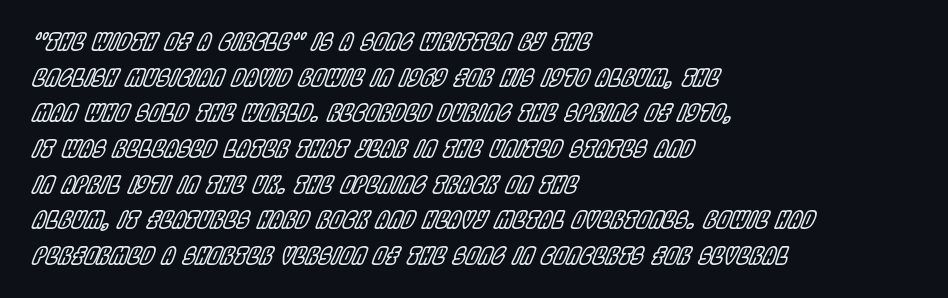
Q: Is the text italic (slanted)? A: Yes, it leans right by about 22 degrees.
Q: Is the text underlined? A: No.
Q: How is the paragraph aligned? A: Left-aligned.
Q: Is the spacing between letters normal or unusually wide? A: Normal.
Q: Is the spacing between lines tight, normal or loose? A: Normal.
